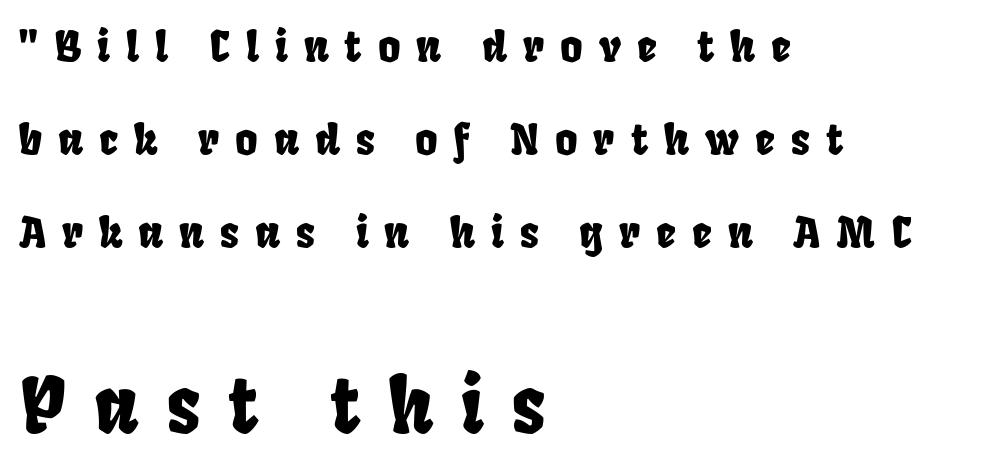
Q: Is the typeface a serif or a sans-serif typeface? A: Sans-serif.
Q: Is the text underlined? A: No.
Q: How is the paragraph aligned? A: Left-aligned.
Q: Is the spacing between letters normal or unusually wide? A: Unusually wide.
Q: Is the spacing between lines tight, normal or loose? A: Loose.
Q: Which block of text is set in a larger size, the first (top) or the second (bottom)? A: The second (bottom) one.
Q: Width (condensed, normal, or wide)? A: Condensed.
Q: Stroke contrast? A: Low.
Q: x-height? A: Large.
Q: Monospaced? A: No.
